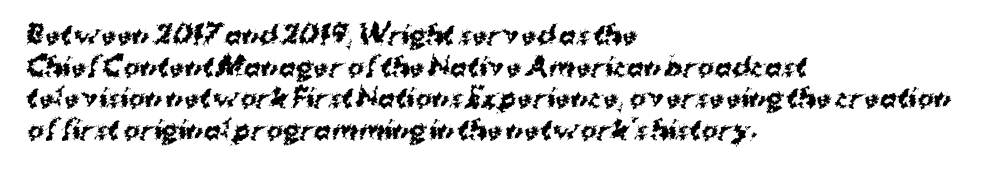
Q: Is the text bold? A: Yes.
Q: Is the text underlined? A: No.
Q: How is the paragraph aligned? A: Left-aligned.
Q: Is the spacing between letters normal or unusually wide? A: Normal.
Q: Is the spacing between lines tight, normal or loose? A: Normal.
